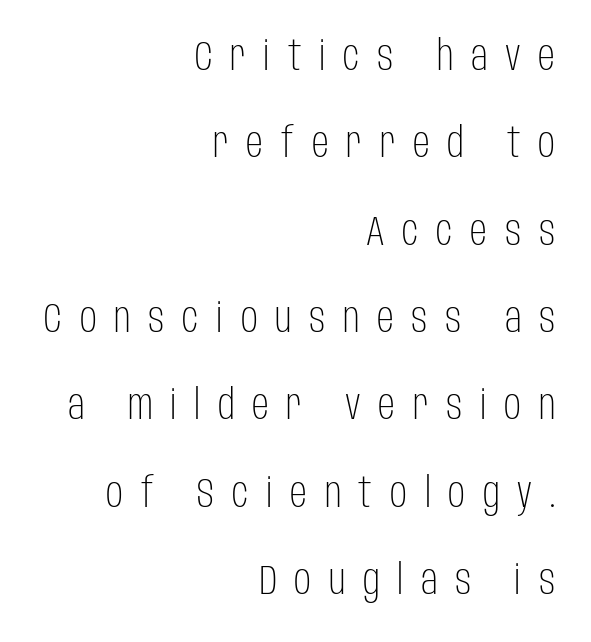
Honestly, the letter spacing is so wide it's the main thing you notice. Baseline-to-baseline distance is far greater than the letter height. The type family on display is of the sans-serif kind. The rendering anchors every line to the right-hand side.
